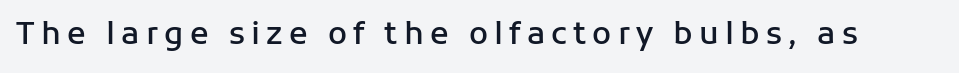
The image shows 31 px semibold sans-serif type, upright; set unusually wide letter spacing (+0.2 em), not underlined; low stroke contrast and a medium x-height.
